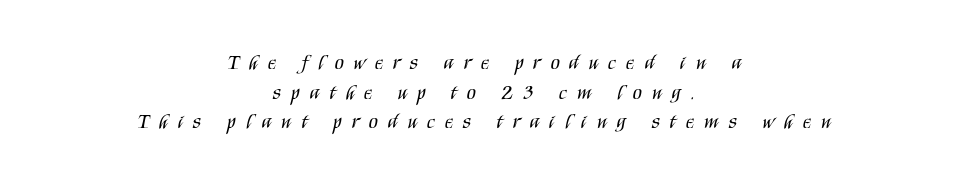
The image shows 21 px text type; set centered, normal line spacing (1.41x), unusually wide letter spacing (+0.49 em), not underlined.
